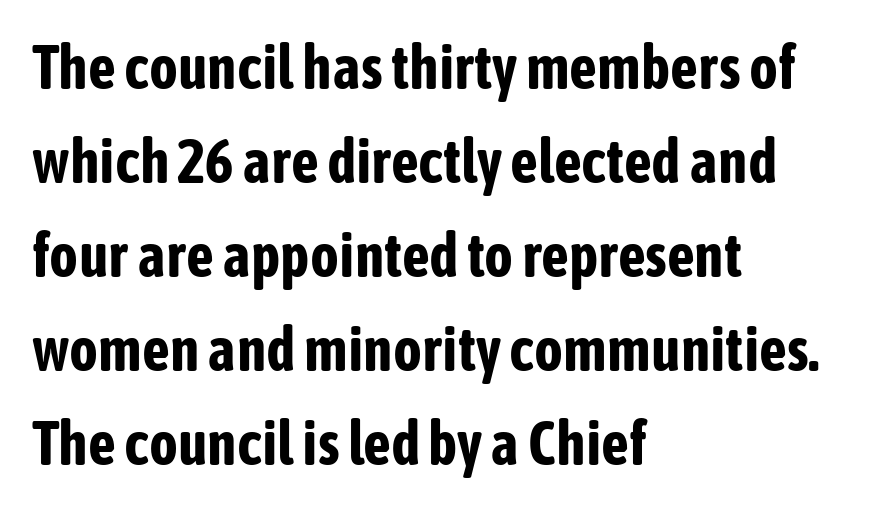
{"serif": "no", "italic": "no", "bold": "yes", "weight": "bold", "width": "condensed", "stroke_contrast": "low", "x_height": "medium", "monospaced": "no", "underline": "no", "align": "left", "line_spacing": "normal", "line_spacing_ratio": 1.54, "letter_spacing": "normal", "letter_spacing_em": 0.0, "glyph_px": 61}
